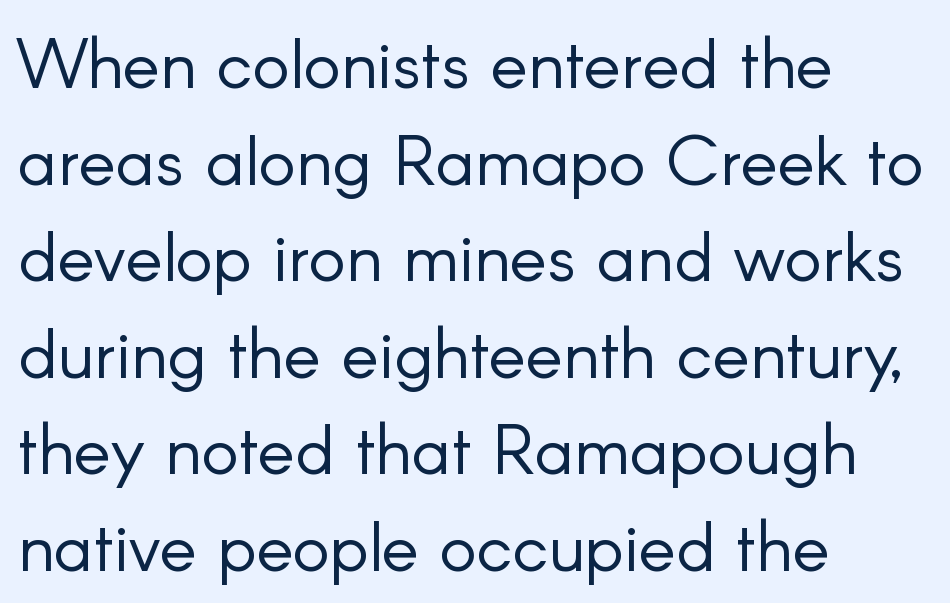
{"serif": "no", "italic": "no", "bold": "no", "weight": "light", "width": "normal", "stroke_contrast": "low", "x_height": "small", "monospaced": "no", "underline": "no", "align": "left", "line_spacing": "normal", "line_spacing_ratio": 1.38, "letter_spacing": "normal", "letter_spacing_em": 0.0, "glyph_px": 70}
